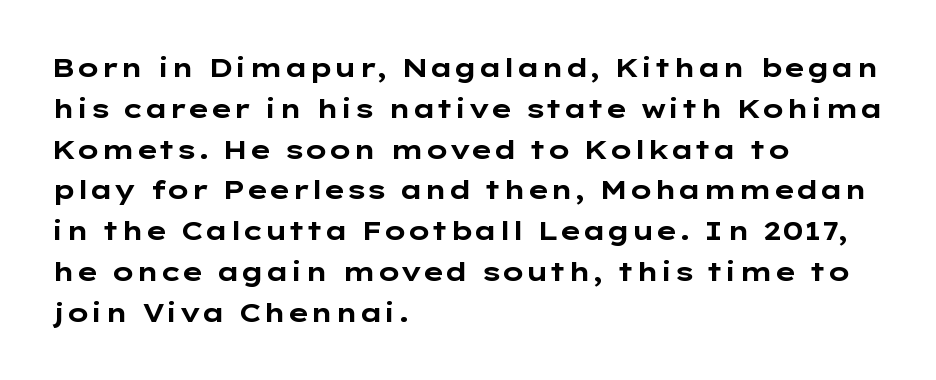
The image shows 26 px bold type, upright; set left-aligned, normal line spacing (1.57x), normal letter spacing, not underlined.
